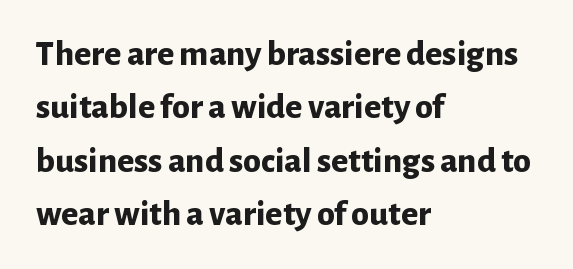
Q: Is the text bold? A: Yes.
Q: Is the text italic (slanted)? A: No, it is upright.
Q: Is the typeface a serif or a sans-serif typeface? A: Sans-serif.
Q: Is the text underlined? A: No.
Q: How is the paragraph aligned? A: Left-aligned.
Q: Is the spacing between letters normal or unusually wide? A: Normal.
Q: Is the spacing between lines tight, normal or loose? A: Normal.
Q: Width (condensed, normal, or wide)? A: Normal.
Q: Stroke contrast? A: Low.
Q: x-height? A: Medium.
Q: Monospaced? A: No.
